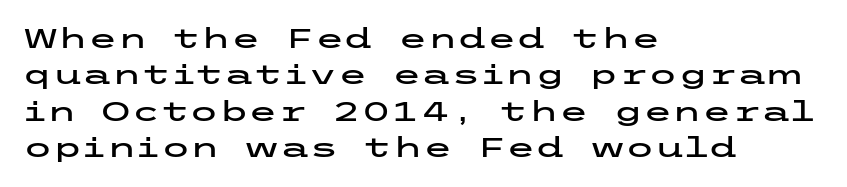
The image shows 27 px text type, upright; set left-aligned, normal line spacing (1.35x), normal letter spacing, not underlined.
